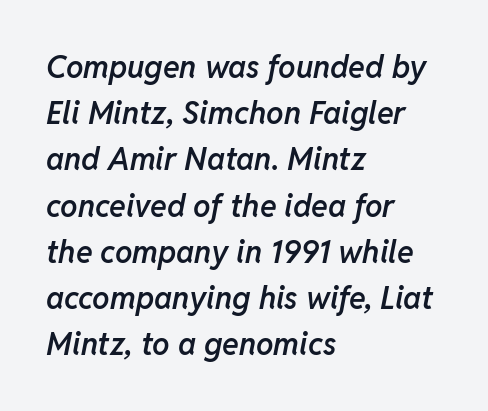
{"italic": "yes", "lean": "right", "slant_degrees": 11, "bold": "semi", "weight": "semibold", "width": "normal", "stroke_contrast": "low", "x_height": "medium", "monospaced": "no", "underline": "no", "align": "left", "line_spacing": "normal", "line_spacing_ratio": 1.49, "letter_spacing": "normal", "letter_spacing_em": 0.0, "glyph_px": 31}
